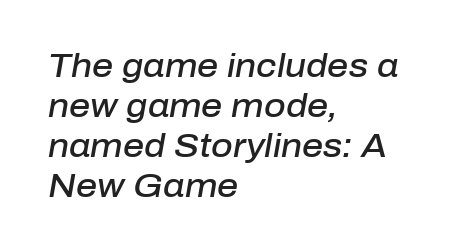
{"italic": "yes", "lean": "right", "slant_degrees": 10, "bold": "semi", "weight": "semibold", "width": "normal", "stroke_contrast": "low", "x_height": "medium", "monospaced": "no", "underline": "no", "align": "left", "line_spacing_ratio": 1.21, "letter_spacing": "normal", "letter_spacing_em": 0.0, "glyph_px": 33}
